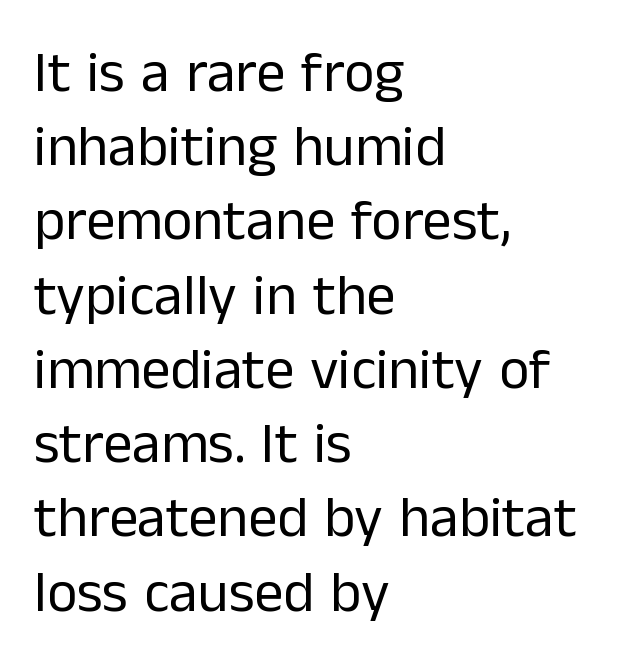
{"serif": "no", "italic": "no", "bold": "no", "weight": "regular", "width": "normal", "stroke_contrast": "low", "x_height": "medium", "monospaced": "no", "underline": "no", "align": "left", "line_spacing": "normal", "line_spacing_ratio": 1.28, "letter_spacing": "normal", "letter_spacing_em": 0.0, "glyph_px": 58}
